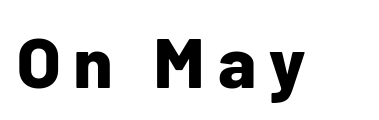
{"serif": "no", "italic": "no", "bold": "yes", "weight": "bold", "width": "normal", "stroke_contrast": "low", "x_height": "medium", "monospaced": "no", "underline": "no", "glyph_px": 71}
